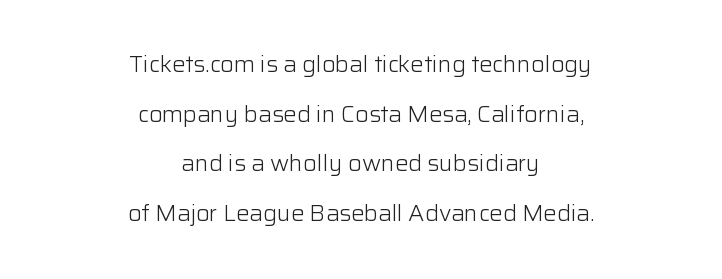
The image shows 22 px text type, upright; set centered, loose line spacing (2.26x), normal letter spacing, not underlined.
